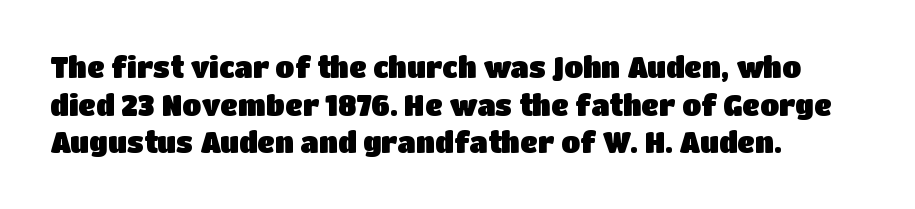
The image shows 28 px sans-serif type, upright; set left-aligned, normal line spacing (1.34x), normal letter spacing, not underlined; low stroke contrast and a large x-height.
